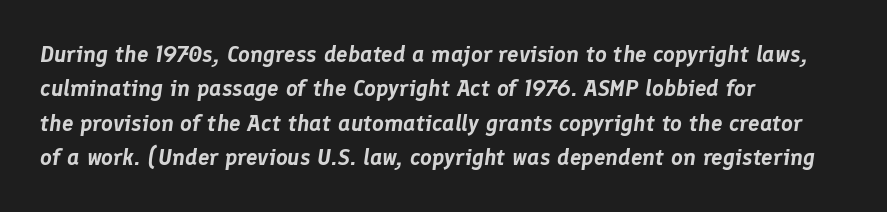
{"italic": "yes", "lean": "right", "slant_degrees": 8, "underline": "no", "align": "left", "line_spacing": "normal", "line_spacing_ratio": 1.5, "letter_spacing": "normal", "letter_spacing_em": 0.0, "glyph_px": 23}
